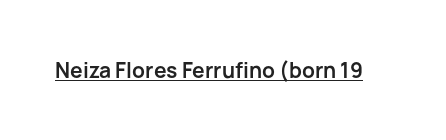
Emphasis is given by a line drawn under the lettering. Weight: bold. Honestly, the letter spacing is just normal — you wouldn't notice it. Is there any slant? The stems are plumb.
